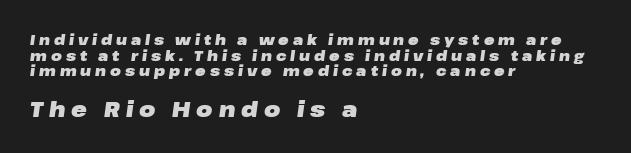
The image shows 21 px bold type, italic (leaning right); set left-aligned, tight line spacing (1.12x), unusually wide letter spacing (+0.28 em), not underlined; the second (bottom) block is 1.5x larger.
